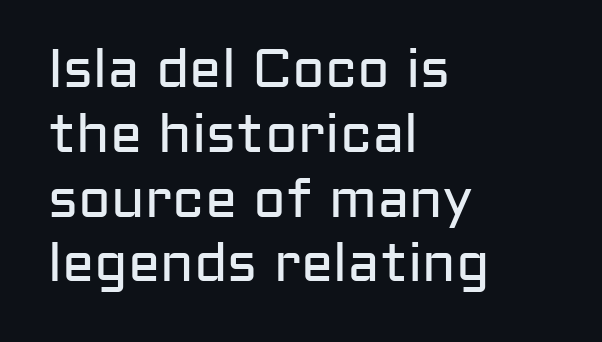
Q: Is the text bold? A: No.
Q: Is the text italic (slanted)? A: No, it is upright.
Q: Is the typeface a serif or a sans-serif typeface? A: Sans-serif.
Q: Is the text underlined? A: No.
Q: How is the paragraph aligned? A: Left-aligned.
Q: Is the spacing between letters normal or unusually wide? A: Normal.
Q: Width (condensed, normal, or wide)? A: Normal.
Q: Stroke contrast? A: Low.
Q: x-height? A: Medium.
Q: Monospaced? A: No.
